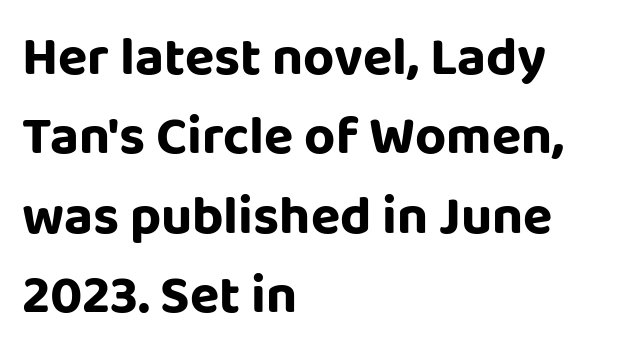
Short and long lines alike share a common starting point at left. The characters display no serif detailing; their extremities are plain. The block of text has a typical density, with ordinary space between rows. Caption: standard tracking, unaltered. Anything drawn beneath the words? Only blank space.
